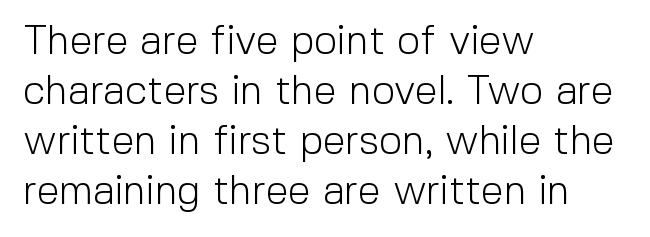
The image shows 41 px light sans-serif type, upright; set left-aligned, line spacing 1.22x, normal letter spacing, not underlined; a medium x-height.
